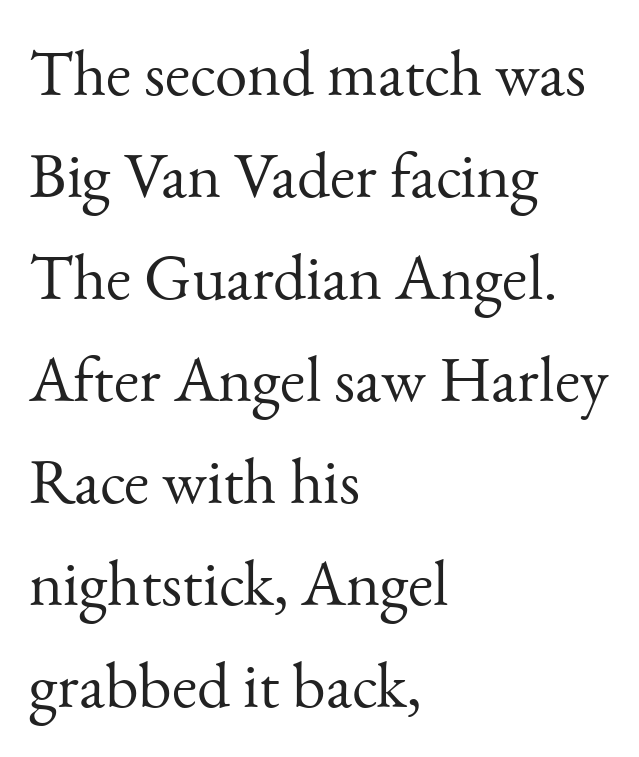
Q: Is the text bold? A: No.
Q: Is the text italic (slanted)? A: No, it is upright.
Q: Is the typeface a serif or a sans-serif typeface? A: Serif.
Q: Is the text underlined? A: No.
Q: How is the paragraph aligned? A: Left-aligned.
Q: Is the spacing between letters normal or unusually wide? A: Normal.
Q: Is the spacing between lines tight, normal or loose? A: Normal.
Q: Width (condensed, normal, or wide)? A: Normal.
Q: Stroke contrast? A: Medium.
Q: x-height? A: Small.
Q: Monospaced? A: No.
